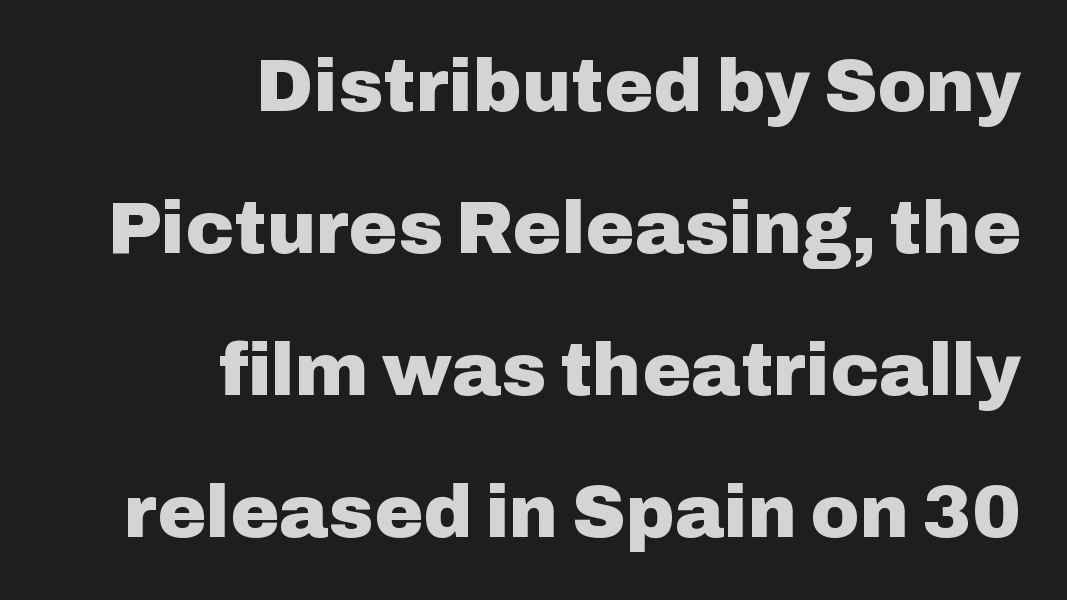
The image shows 74 px heavy sans-serif type, upright; set right-aligned, loose line spacing (1.92x), normal letter spacing, not underlined; low stroke contrast and a medium x-height.
